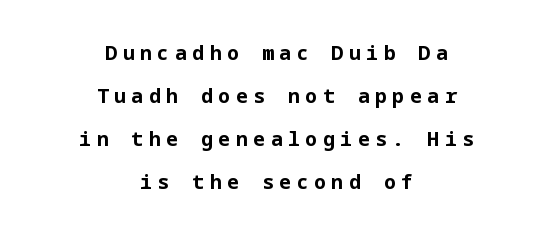
You'd pick this weight for a headline — it's a proper bold. A typesetter would mark this as roman, not italic. The rendering inserts visible extra space after every character. Neither beginnings nor endings align; midpoints do. Airy leading. The space directly below the letters is spotless.
